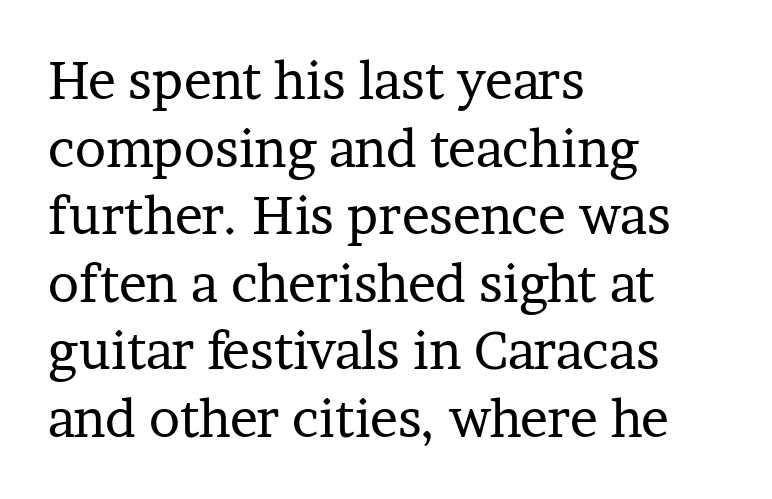
{"serif": "yes", "italic": "no", "bold": "no", "weight": "regular", "width": "normal", "stroke_contrast": "low", "x_height": "medium", "monospaced": "no", "underline": "no", "align": "left", "line_spacing": "normal", "line_spacing_ratio": 1.3, "letter_spacing": "normal", "letter_spacing_em": 0.0, "glyph_px": 52}
